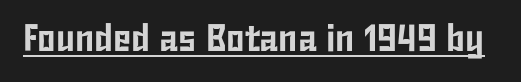
{"serif": "no", "italic": "no", "width": "condensed", "stroke_contrast": "low", "x_height": "medium", "monospaced": "no", "underline": "yes", "letter_spacing": "normal", "letter_spacing_em": 0.0, "glyph_px": 38}
